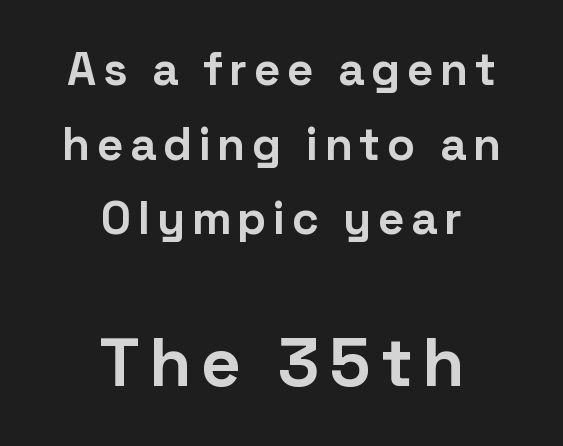
{"serif": "no", "italic": "no", "bold": "yes", "weight": "bold", "width": "normal", "stroke_contrast": "low", "x_height": "medium", "monospaced": "no", "underline": "no", "align": "center", "line_spacing": "normal", "line_spacing_ratio": 1.62, "larger_block": "second", "size_ratio": 1.5, "glyph_px": 69}
